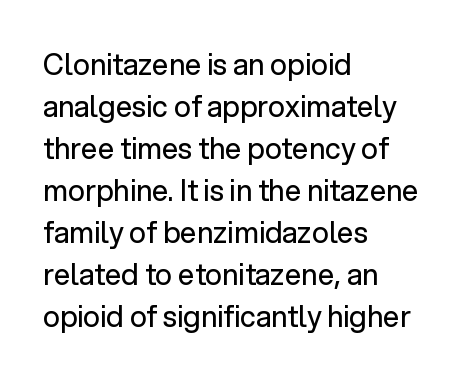
The image shows 29 px regular-weight sans-serif type, upright; set left-aligned, normal line spacing (1.45x), normal letter spacing, not underlined; low stroke contrast and a medium x-height.
